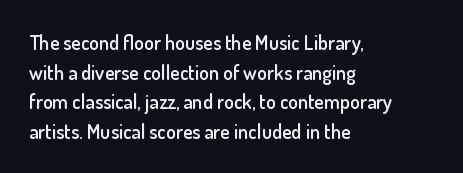
Q: Is the text bold? A: Semi-bold.
Q: Is the text italic (slanted)? A: No, it is upright.
Q: Is the text underlined? A: No.
Q: How is the paragraph aligned? A: Left-aligned.
Q: Is the spacing between letters normal or unusually wide? A: Normal.
Q: Is the spacing between lines tight, normal or loose? A: Normal.
